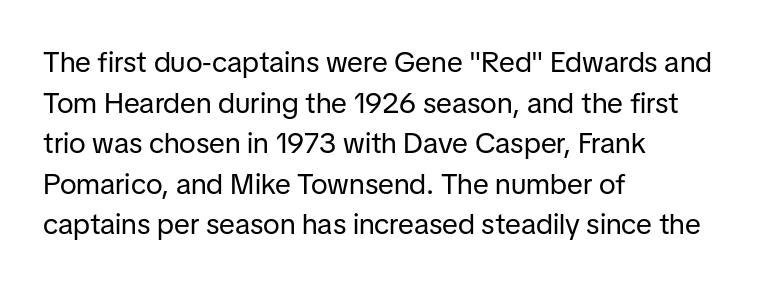
No word sits above an underline. The typography opts for an upright posture over an oblique one. Examine the stroke ends and you'll find no serifs. Summary of vertical rhythm: regular, with standard interline spacing. Stroke mass is kept to a normal reading level or below.
